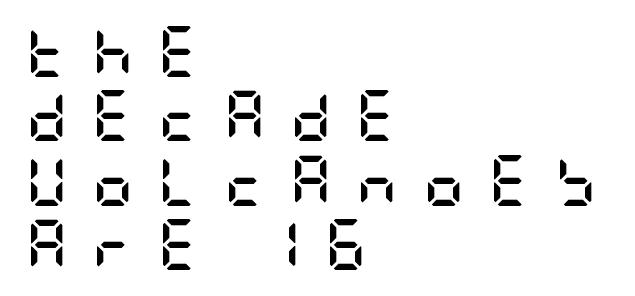
Q: Is the text bold? A: Yes.
Q: Is the text italic (slanted)? A: No, it is upright.
Q: Is the typeface a serif or a sans-serif typeface? A: Sans-serif.
Q: Is the text underlined? A: No.
Q: How is the paragraph aligned? A: Left-aligned.
Q: Is the spacing between letters normal or unusually wide? A: Unusually wide.
Q: Is the spacing between lines tight, normal or loose? A: Normal.
Q: Width (condensed, normal, or wide)? A: Condensed.
Q: Stroke contrast? A: Low.
Q: x-height? A: Large.
